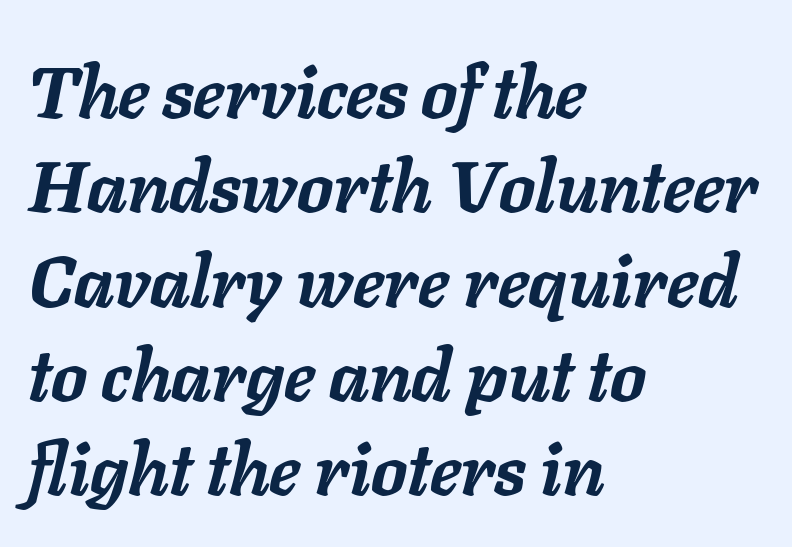
{"italic": "yes", "lean": "right", "slant_degrees": 11, "bold": "yes", "weight": "semibold", "width": "normal", "stroke_contrast": "low", "x_height": "medium", "monospaced": "no", "underline": "no", "align": "left", "line_spacing": "normal", "line_spacing_ratio": 1.31, "letter_spacing": "normal", "letter_spacing_em": 0.0, "glyph_px": 72}
